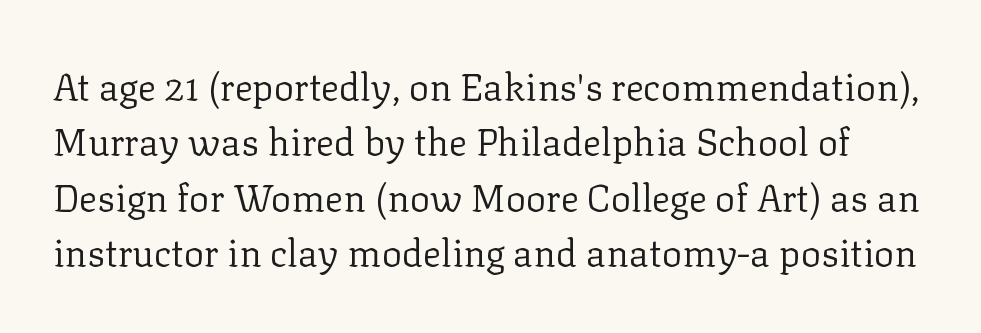
Any mark beneath the type? The region is blank. Honestly, the letter spacing is just normal — you wouldn't notice it. Unbolded letterforms with no extra heft. The font's upright variant was chosen for this text. These lines are rendered in a variable-pitch font.
